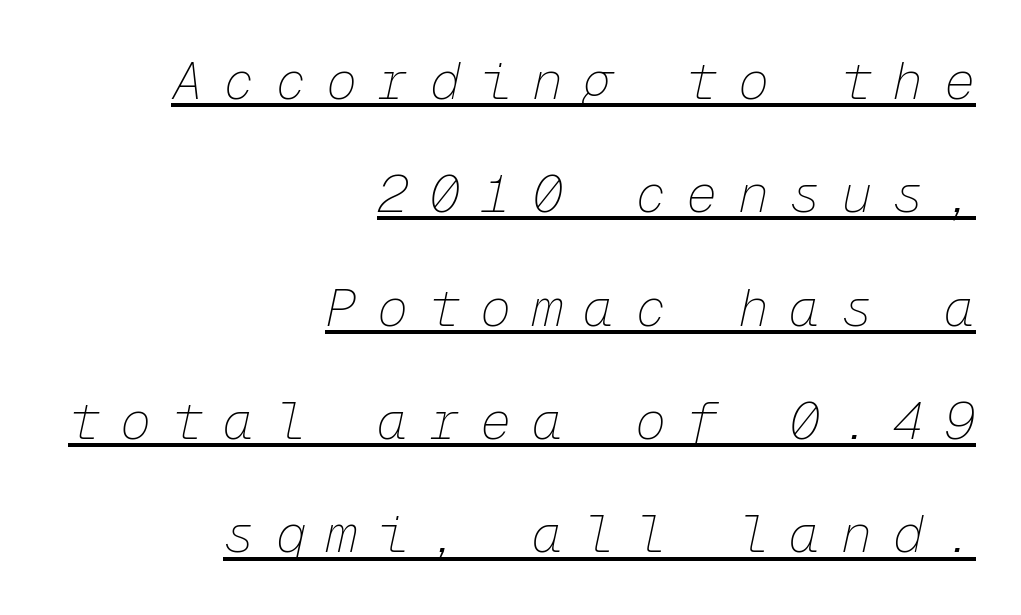
{"italic": "yes", "lean": "right", "slant_degrees": 12, "bold": "no", "weight": "thin", "width": "normal", "stroke_contrast": "low", "x_height": "medium", "monospaced": "yes", "underline": "yes", "align": "right", "line_spacing": "loose", "line_spacing_ratio": 2.18, "letter_spacing": "wide", "letter_spacing_em": 0.39, "glyph_px": 52}
